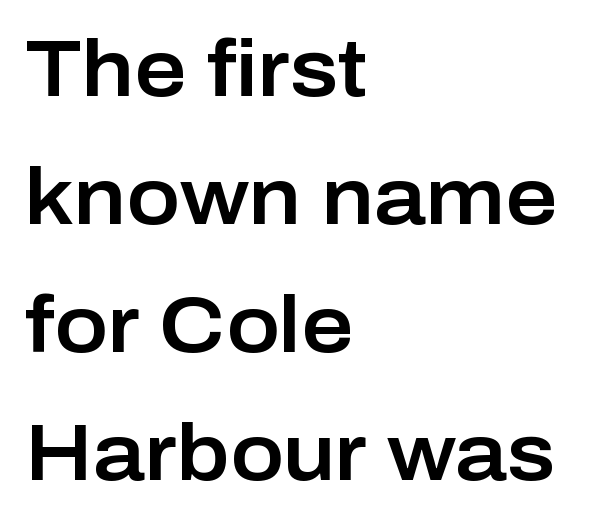
{"serif": "no", "italic": "no", "width": "normal", "stroke_contrast": "low", "x_height": "medium", "monospaced": "no", "underline": "no", "align": "left", "line_spacing": "normal", "line_spacing_ratio": 1.6, "letter_spacing": "normal", "letter_spacing_em": 0.0, "glyph_px": 80}
